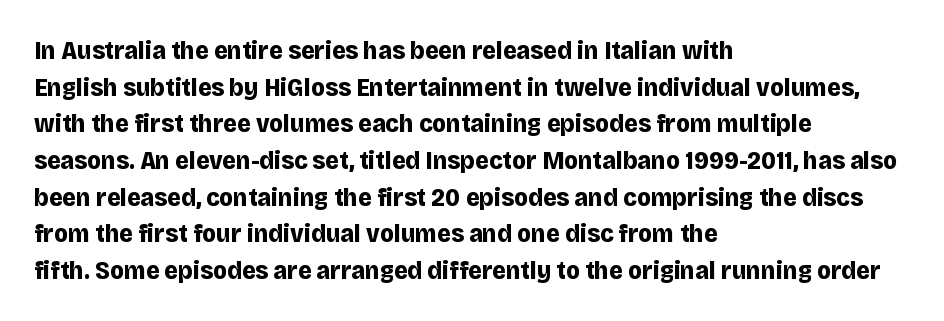
Caption: multi-line text, flush left, ragged right. Look at the tracking — it's just the regular setting, nothing added. Upright lettering throughout. The passage shown is emphatically bold. The passage shown is not underscored anywhere.
